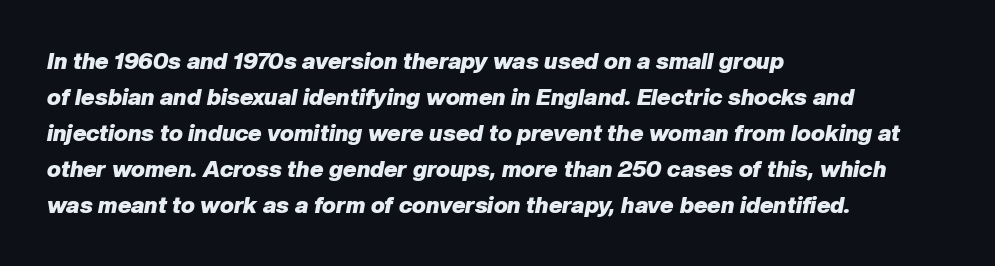
Regarding leading, the lines here are spaced in the standard way. You can tell it's italic because the verticals aren't actually vertical. Underline: absent. No extra tracking has been applied to these lines. Heavy, bold letterforms.
